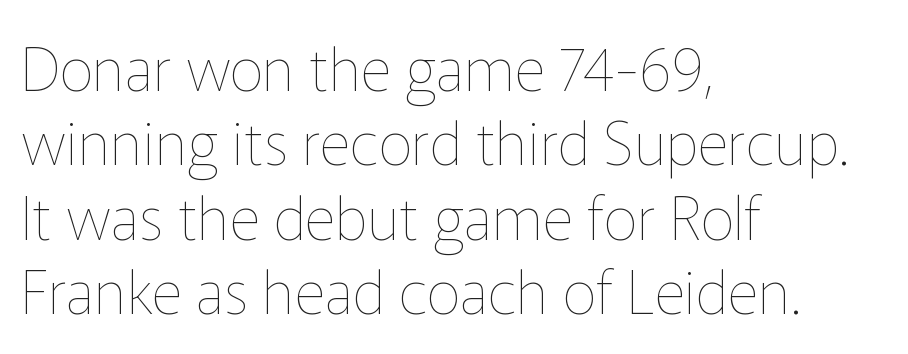
Q: Is the text bold? A: No.
Q: Is the text italic (slanted)? A: No, it is upright.
Q: Is the text underlined? A: No.
Q: How is the paragraph aligned? A: Left-aligned.
Q: Is the spacing between letters normal or unusually wide? A: Normal.
Q: Width (condensed, normal, or wide)? A: Normal.
Q: Stroke contrast? A: Low.
Q: x-height? A: Medium.
Q: Monospaced? A: No.
